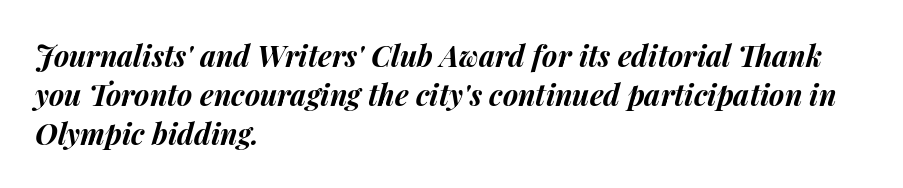
A student would call this left alignment; a typographer would say flush left, rag right. As a designer I'd log this as weight 700, bold. Inter-character spacing is left at the font's built-in metrics. In terms of posture, this sample is oblique. The rendering uses natural spacing where letterforms have individual widths. Leading: standard.
